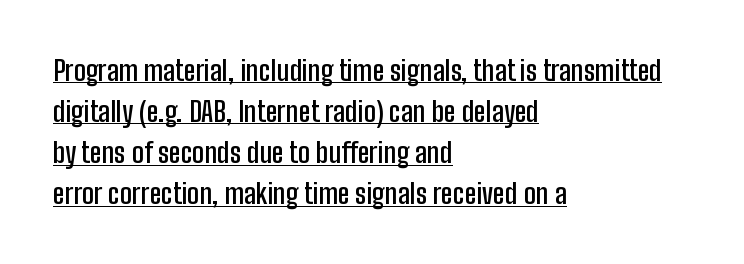
Posture: upright roman. Here the designer chose a conventional face with non-uniform glyph widths. The text block is weighted toward the left margin, trailing off unevenly rightward. Reading down the column, the eye jumps a familiar distance to each next line. Honestly, the letter spacing is just normal — you wouldn't notice it.
